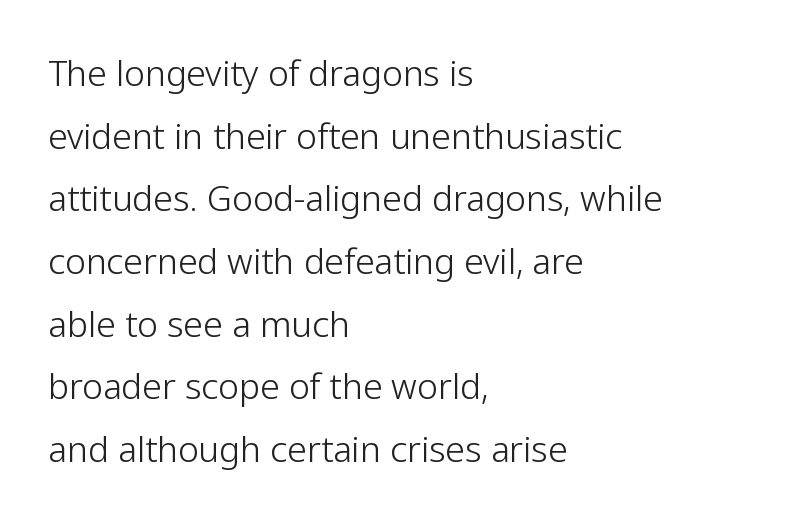
{"serif": "no", "italic": "no", "bold": "no", "weight": "light", "width": "normal", "stroke_contrast": "low", "x_height": "medium", "monospaced": "no", "underline": "no", "align": "left", "line_spacing_ratio": 1.79, "letter_spacing": "normal", "letter_spacing_em": 0.0, "glyph_px": 35}
